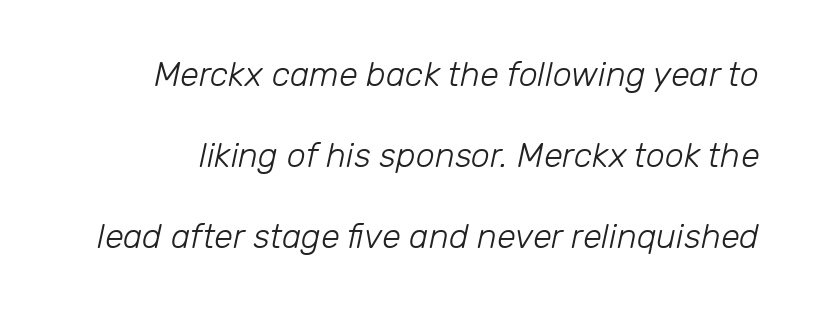
The image shows 34 px light type, italic (leaning right); set loose line spacing (2.38x), normal letter spacing, not underlined; low stroke contrast and a medium x-height.
